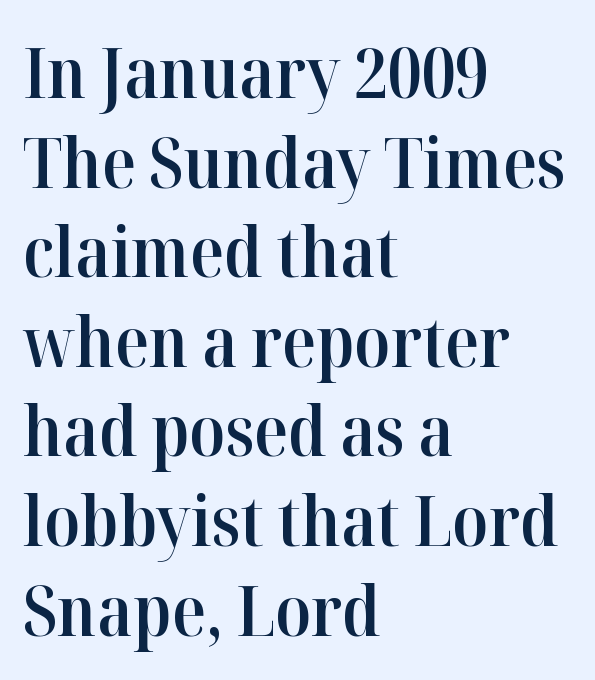
The image shows 70 px semibold serif type, upright; set left-aligned, normal line spacing (1.28x), normal letter spacing, not underlined; high stroke contrast and a medium x-height.
